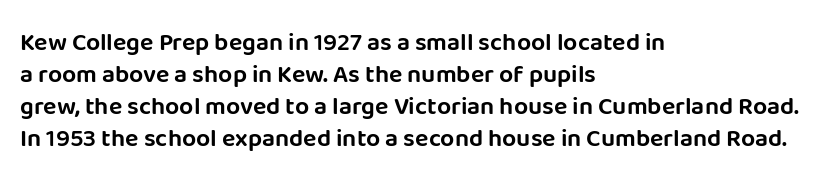
Q: Is the text italic (slanted)? A: No, it is upright.
Q: Is the text underlined? A: No.
Q: How is the paragraph aligned? A: Left-aligned.
Q: Is the spacing between letters normal or unusually wide? A: Normal.
Q: Is the spacing between lines tight, normal or loose? A: Normal.
